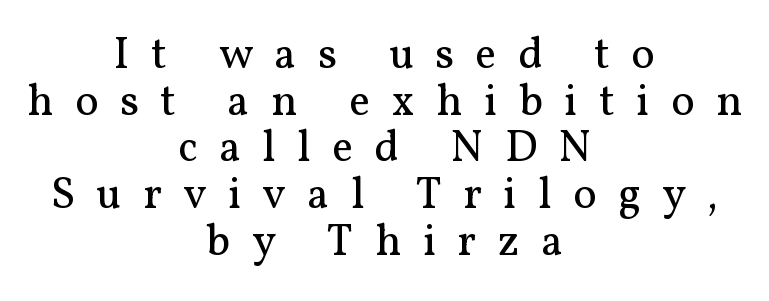
The strip under each line holds only bare page. Between one letter and the next there's a generous, obvious gap. Both edges are ragged and mirror each other, which tells us the setting is centered. The passage shown is typed in a proportional face where columns would drift.
